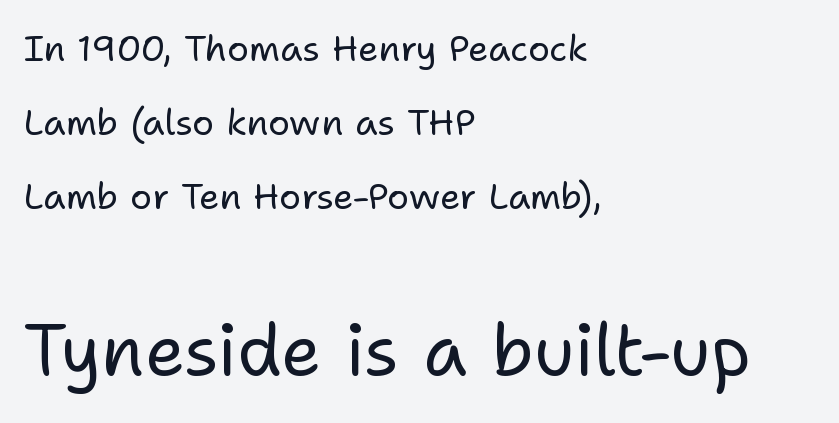
The image shows 71 px regular-weight sans-serif type, upright; set left-aligned, loose line spacing (2.05x), normal letter spacing, not underlined; the second (bottom) block is 1.97x larger; low stroke contrast and a medium x-height.
